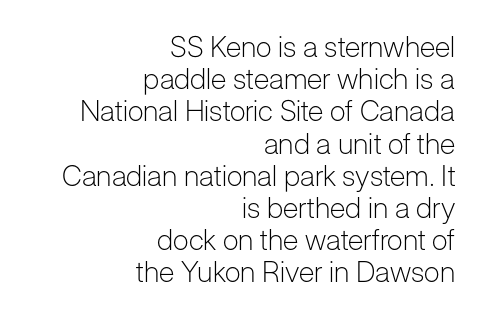
Q: Is the text bold? A: No.
Q: Is the text italic (slanted)? A: No, it is upright.
Q: Is the typeface a serif or a sans-serif typeface? A: Sans-serif.
Q: Is the text underlined? A: No.
Q: How is the paragraph aligned? A: Right-aligned.
Q: Is the spacing between letters normal or unusually wide? A: Normal.
Q: Is the spacing between lines tight, normal or loose? A: Tight.
Q: Width (condensed, normal, or wide)? A: Normal.
Q: Stroke contrast? A: Low.
Q: x-height? A: Medium.
Q: Monospaced? A: No.
